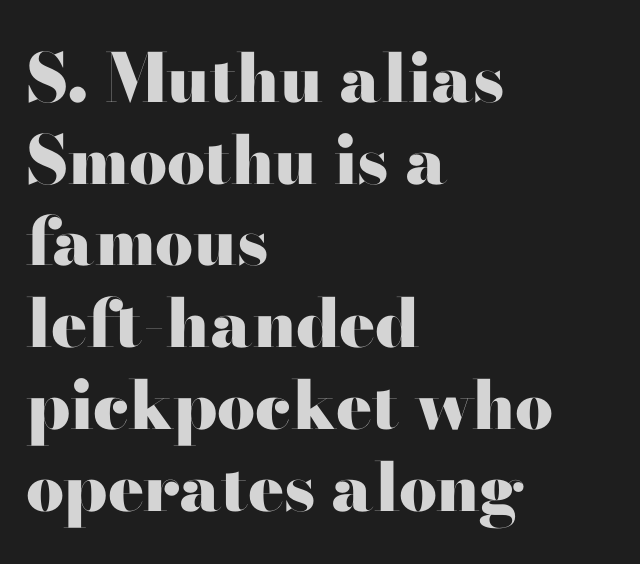
Q: Is the text bold? A: Yes.
Q: Is the text italic (slanted)? A: No, it is upright.
Q: Is the typeface a serif or a sans-serif typeface? A: Serif.
Q: Is the text underlined? A: No.
Q: How is the paragraph aligned? A: Left-aligned.
Q: Is the spacing between letters normal or unusually wide? A: Normal.
Q: Width (condensed, normal, or wide)? A: Wide.
Q: Stroke contrast? A: High.
Q: x-height? A: Small.
Q: Monospaced? A: No.
